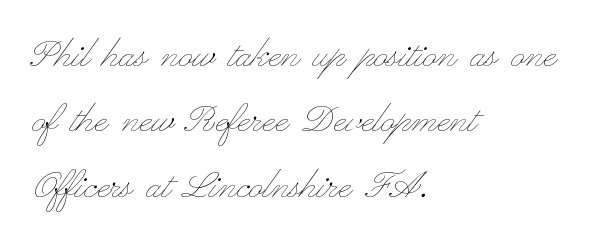
Q: Is the text bold? A: No.
Q: Is the text italic (slanted)? A: Yes.
Q: Is the text underlined? A: No.
Q: How is the paragraph aligned? A: Left-aligned.
Q: Is the spacing between letters normal or unusually wide? A: Normal.
Q: Is the spacing between lines tight, normal or loose? A: Normal.
Q: Width (condensed, normal, or wide)? A: Wide.
Q: Stroke contrast? A: Low.
Q: x-height? A: Small.
Q: Monospaced? A: No.
